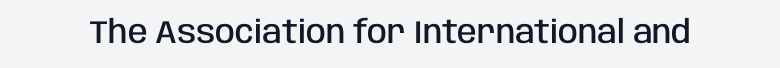
The designer went with a sans here, leaving each stem footless. Beneath every word, the page is bare. Proportional: the letters do not fall into vertical columns. Stroke thickness is moderately raised; the sample reads as semibold.
